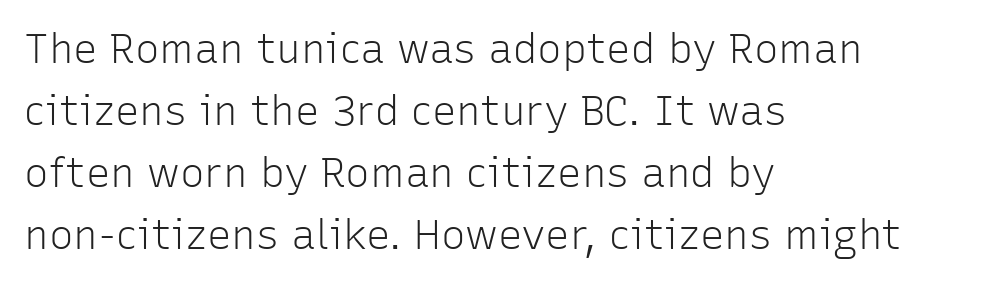
This sample has the flowing, uneven cadence of proportional lettering. Any mark beneath the type? The region is blank. Reading down the column, the eye jumps a familiar distance to each next line. Reading down the block, your eye returns to a fixed left position each line. Heft: none added — not bold. The specimen reads as upright at a glance.
